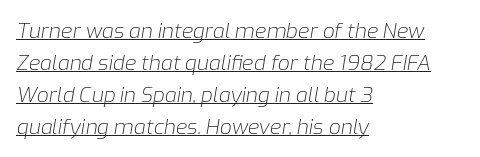
Vertically, the passage feels balanced, rows spaced as you'd expect. Casual observation: everything's shoved over to the left. The glyphs look as if they've been sheared to an angle. You can see a thin bar hugging the bottom of the glyphs. The line texture is even and compact thanks to regular tracking.
